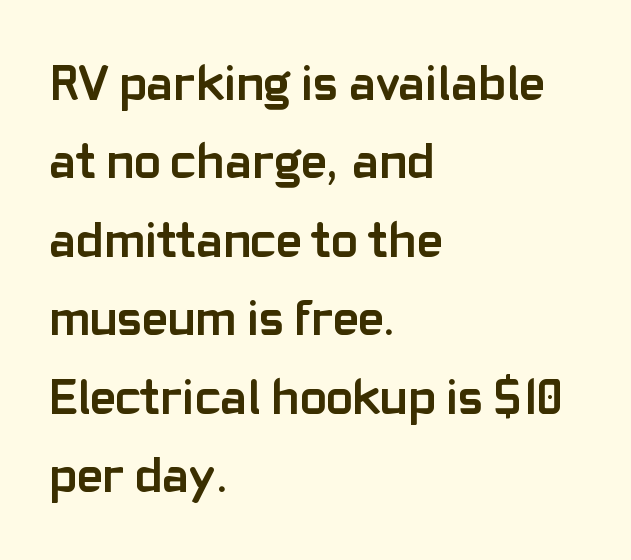
If you drew a ruler down the left edge, every line would touch it. Summary of vertical rhythm: regular, with standard interline spacing. Thick stems and heavy bowls — unmistakably bold. Note the varied advance widths — an 'i' is clearly narrower than an 'm'. Does extra space separate the letters? No, they use regular spacing.
